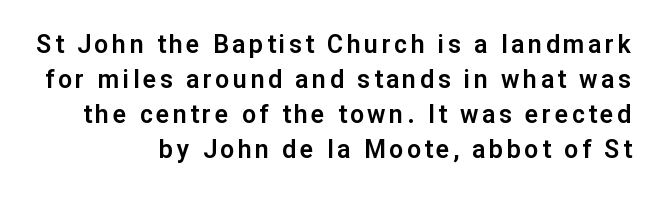
The image shows 25 px text type, upright; set right-aligned, normal line spacing (1.4x), not underlined.
